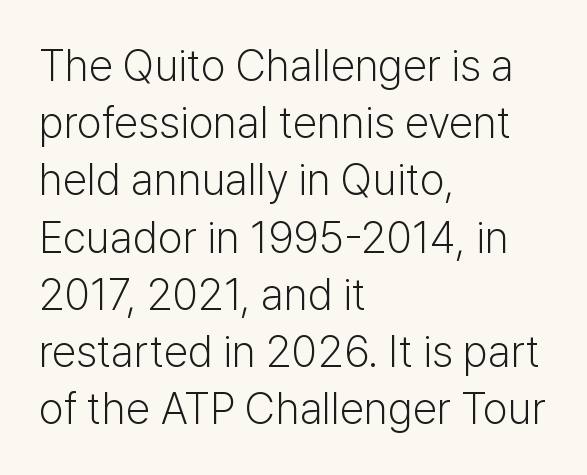
{"serif": "no", "italic": "no", "bold": "no", "weight": "light", "width": "normal", "stroke_contrast": "low", "x_height": "medium", "monospaced": "no", "underline": "no", "align": "left", "line_spacing": "normal", "line_spacing_ratio": 1.3, "letter_spacing": "normal", "letter_spacing_em": 0.0, "glyph_px": 44}
